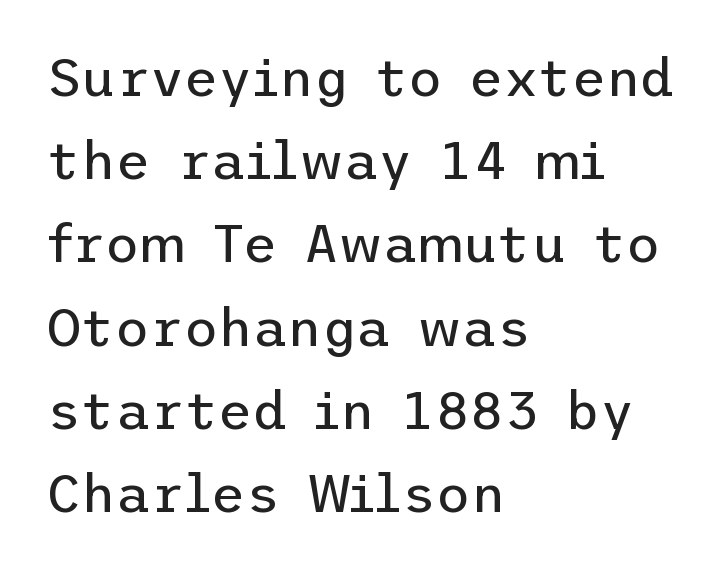
Has an underline been added? It has not. Weight class: somewhere from thin through regular. Do the letters lean? They stand straight. The rows are spaced the way most documents space them.
